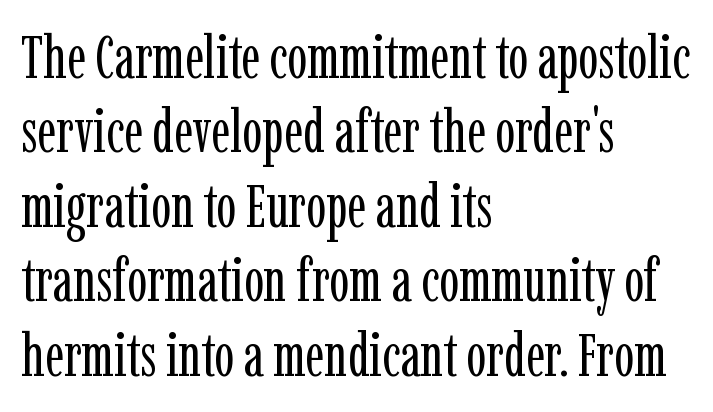
Q: Is the text bold? A: No.
Q: Is the text italic (slanted)? A: No, it is upright.
Q: Is the typeface a serif or a sans-serif typeface? A: Serif.
Q: Is the text underlined? A: No.
Q: How is the paragraph aligned? A: Left-aligned.
Q: Is the spacing between letters normal or unusually wide? A: Normal.
Q: Width (condensed, normal, or wide)? A: Condensed.
Q: Stroke contrast? A: Low.
Q: x-height? A: Medium.
Q: Monospaced? A: No.
